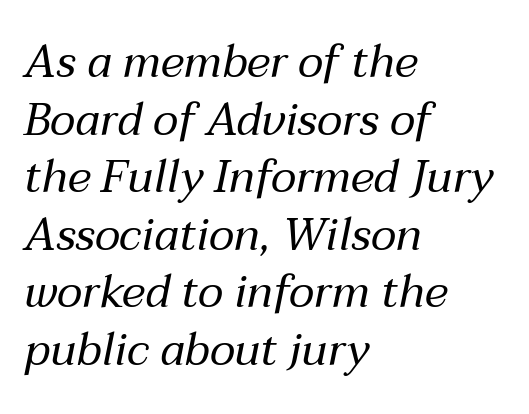
{"italic": "yes", "lean": "right", "slant_degrees": 12, "bold": "no", "weight": "regular", "width": "normal", "stroke_contrast": "medium", "x_height": "medium", "monospaced": "no", "underline": "no", "align": "left", "line_spacing": "normal", "line_spacing_ratio": 1.28, "letter_spacing": "normal", "letter_spacing_em": 0.0, "glyph_px": 45}
